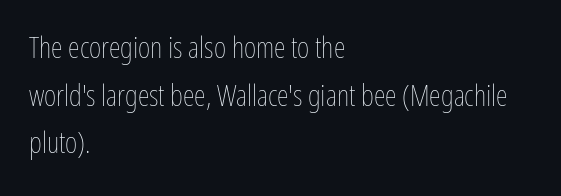
The image shows 30 px thin, condensed type, upright; set left-aligned, normal line spacing (1.59x), normal letter spacing, not underlined; low stroke contrast and a medium x-height.
